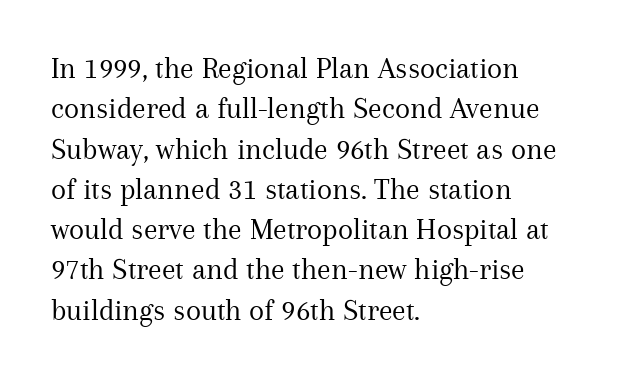
The image shows 31 px regular-weight serif type, upright; set left-aligned, normal line spacing (1.3x), normal letter spacing, not underlined; medium stroke contrast and a medium x-height.
